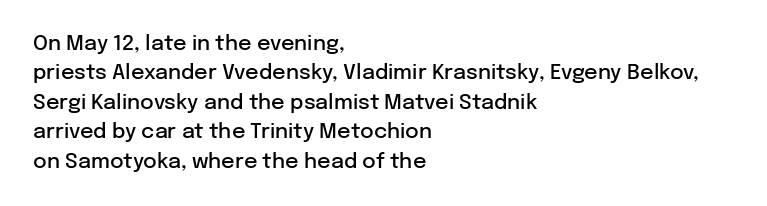
The image shows 21 px text type, upright; set left-aligned, normal line spacing (1.4x), normal letter spacing, not underlined.
